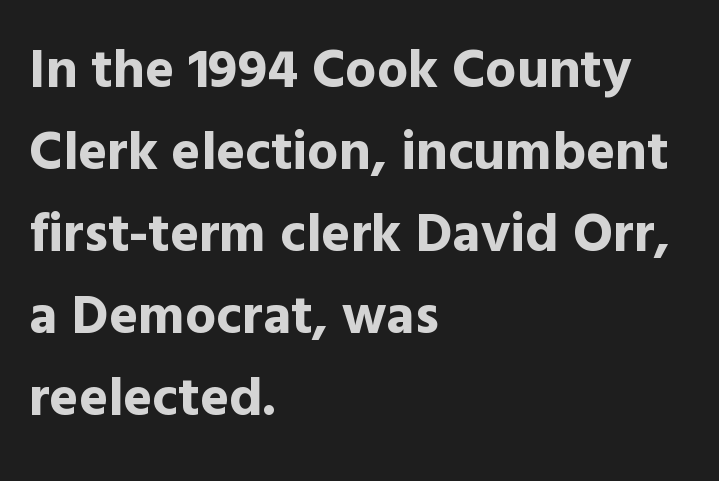
Q: Is the text bold? A: Yes.
Q: Is the text italic (slanted)? A: No, it is upright.
Q: Is the typeface a serif or a sans-serif typeface? A: Sans-serif.
Q: Is the text underlined? A: No.
Q: How is the paragraph aligned? A: Left-aligned.
Q: Is the spacing between letters normal or unusually wide? A: Normal.
Q: Is the spacing between lines tight, normal or loose? A: Normal.
Q: Width (condensed, normal, or wide)? A: Normal.
Q: x-height? A: Medium.
Q: Monospaced? A: No.
